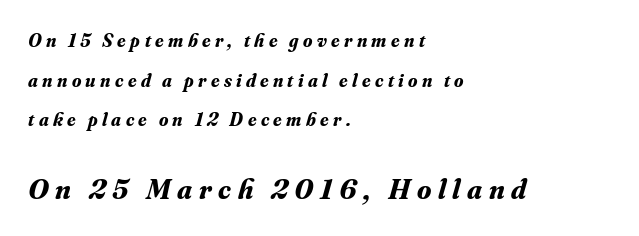
{"serif": "yes", "italic": "yes", "lean": "right", "slant_degrees": 16, "bold": "yes", "weight": "bold", "width": "normal", "stroke_contrast": "medium", "x_height": "small", "monospaced": "no", "underline": "no", "align": "left", "line_spacing": "loose", "line_spacing_ratio": 2.09, "letter_spacing": "wide", "letter_spacing_em": 0.23, "larger_block": "second", "size_ratio": 1.53, "glyph_px": 29}
